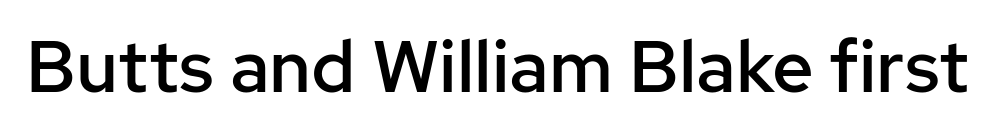
Q: Is the text bold? A: Semi-bold.
Q: Is the text italic (slanted)? A: No, it is upright.
Q: Is the typeface a serif or a sans-serif typeface? A: Sans-serif.
Q: Is the text underlined? A: No.
Q: Is the spacing between letters normal or unusually wide? A: Normal.
Q: Width (condensed, normal, or wide)? A: Normal.
Q: Stroke contrast? A: Low.
Q: x-height? A: Medium.
Q: Monospaced? A: No.
